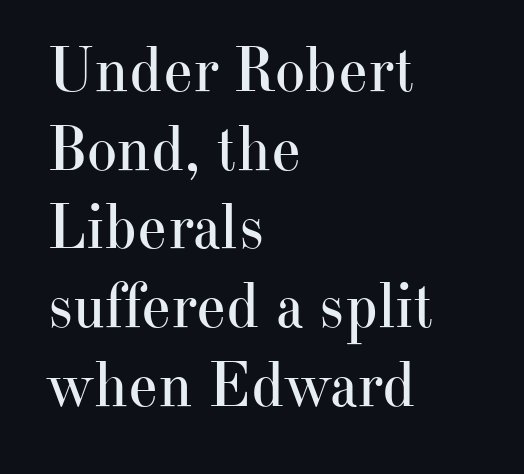
Q: Is the text bold? A: No.
Q: Is the text italic (slanted)? A: No, it is upright.
Q: Is the typeface a serif or a sans-serif typeface? A: Serif.
Q: Is the text underlined? A: No.
Q: How is the paragraph aligned? A: Left-aligned.
Q: Is the spacing between letters normal or unusually wide? A: Normal.
Q: Width (condensed, normal, or wide)? A: Normal.
Q: Stroke contrast? A: High.
Q: x-height? A: Small.
Q: Monospaced? A: No.
